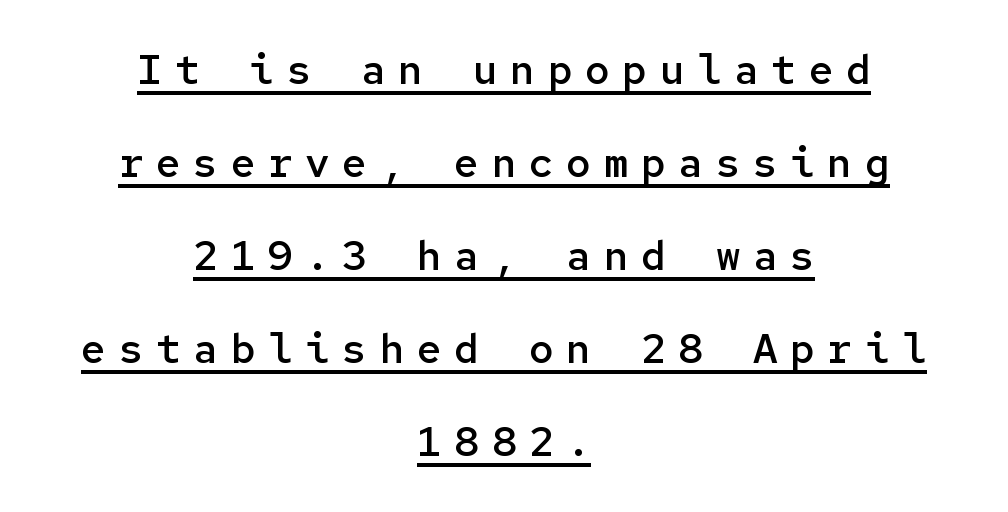
{"serif": "no", "italic": "no", "bold": "semi", "weight": "semibold", "width": "normal", "stroke_contrast": "low", "x_height": "medium", "monospaced": "yes", "underline": "yes", "align": "center", "line_spacing": "loose", "line_spacing_ratio": 2.27, "letter_spacing": "wide", "letter_spacing_em": 0.31, "glyph_px": 41}
